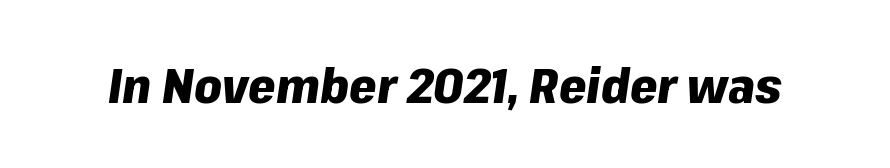
Q: Is the text bold? A: Yes.
Q: Is the text italic (slanted)? A: Yes, it leans right by about 8 degrees.
Q: Is the text underlined? A: No.
Q: Is the spacing between letters normal or unusually wide? A: Normal.
Q: Width (condensed, normal, or wide)? A: Normal.
Q: Stroke contrast? A: Low.
Q: x-height? A: Medium.
Q: Monospaced? A: No.
